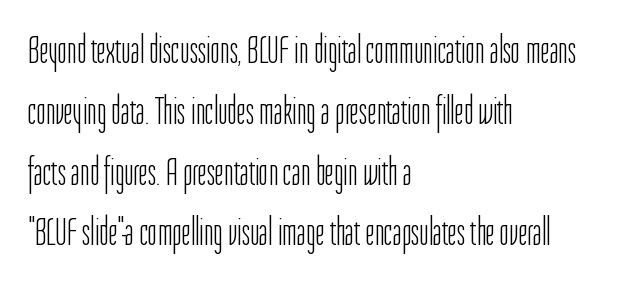
{"serif": "no", "italic": "no", "bold": "no", "weight": "light", "width": "condensed", "stroke_contrast": "low", "x_height": "medium", "monospaced": "no", "underline": "no", "align": "left", "line_spacing": "normal", "line_spacing_ratio": 1.52, "letter_spacing": "normal", "letter_spacing_em": 0.0, "glyph_px": 40}
